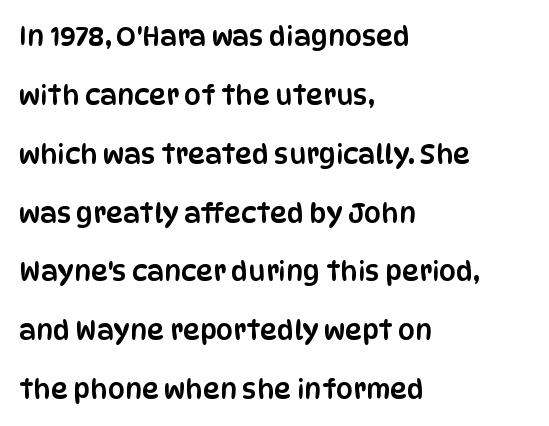
The image shows 27 px text type, upright; set left-aligned, loose line spacing (2.18x), normal letter spacing, not underlined.
